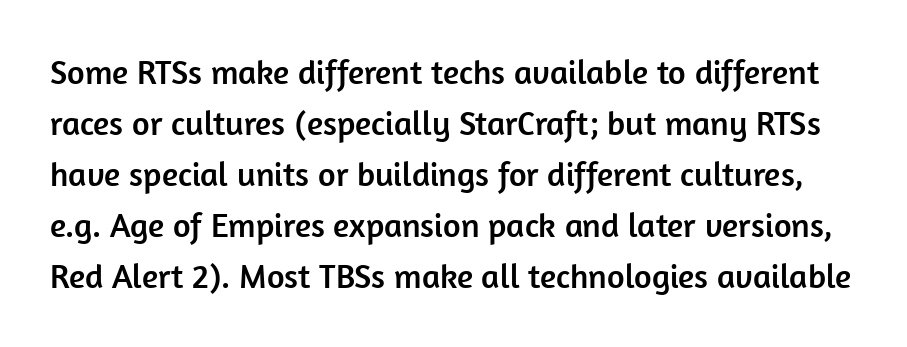
The image shows 34 px sans-serif type, upright; set normal line spacing (1.5x), normal letter spacing, not underlined; low stroke contrast and a medium x-height.
